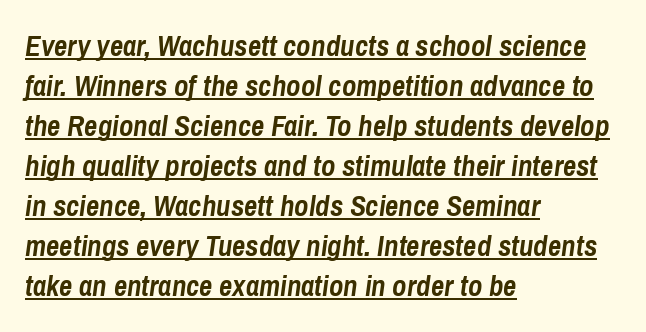
The rendering uses a moderate line-height, typical for paragraphs. The letters are slanted; this is an italic face. The typesetter chose a ragged-right arrangement here. Character widths vary here, with narrow letters taking less room than wide ones.
